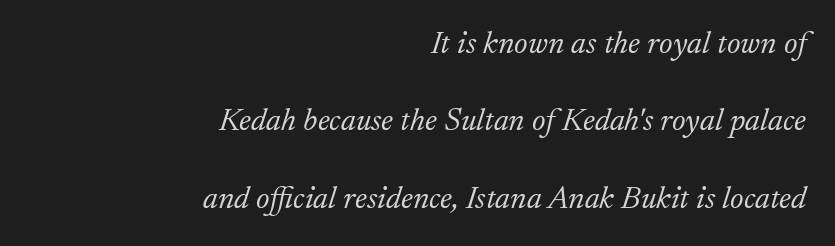
The font family rendered here belongs to the serif group. The passage shown is typed in a proportional face where columns would drift. Stem width sits at or under what a default text font uses. The specimen reads as italic at a glance.
